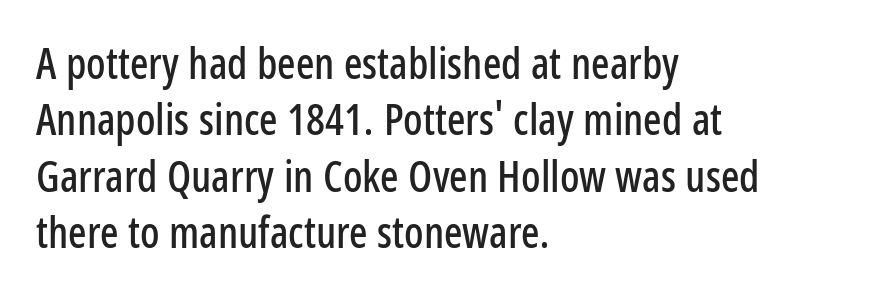
{"serif": "no", "italic": "no", "width": "condensed", "stroke_contrast": "low", "x_height": "medium", "monospaced": "no", "underline": "no", "align": "left", "line_spacing": "normal", "line_spacing_ratio": 1.31, "letter_spacing": "normal", "letter_spacing_em": 0.0, "glyph_px": 43}
